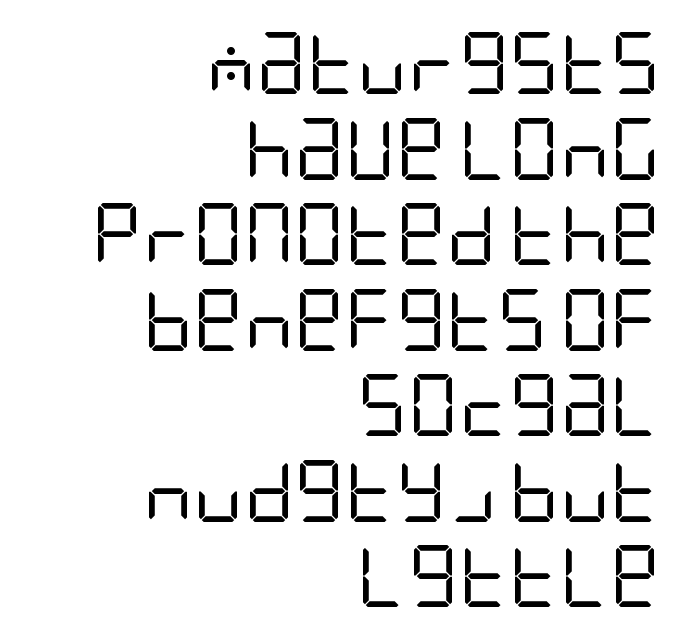
The image shows 62 px regular-weight, condensed sans-serif type, upright; set right-aligned, normal line spacing (1.38x), normal letter spacing, not underlined; low stroke contrast and a large x-height.
